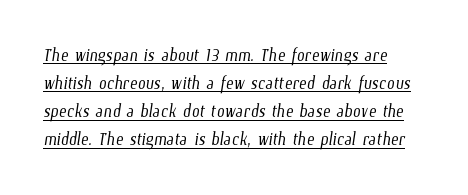
{"bold": "no", "underline": "yes", "align": "left", "line_spacing_ratio": 1.22, "letter_spacing": "normal", "letter_spacing_em": 0.0, "glyph_px": 23}
